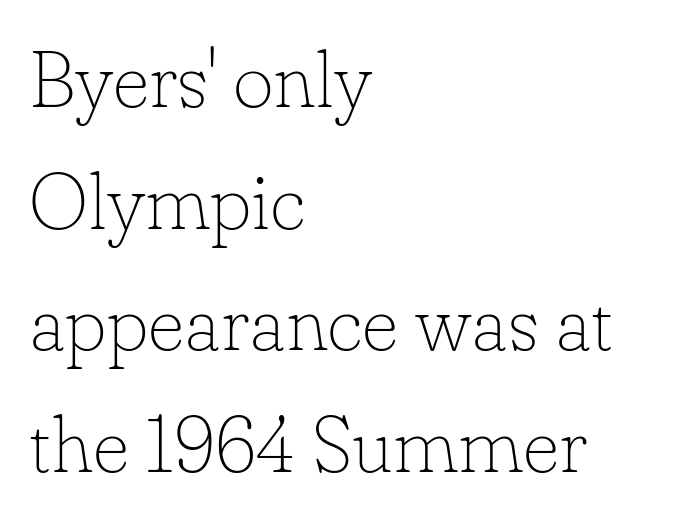
Q: Is the text bold? A: No.
Q: Is the text italic (slanted)? A: No, it is upright.
Q: Is the typeface a serif or a sans-serif typeface? A: Serif.
Q: Is the text underlined? A: No.
Q: How is the paragraph aligned? A: Left-aligned.
Q: Is the spacing between letters normal or unusually wide? A: Normal.
Q: Is the spacing between lines tight, normal or loose? A: Normal.
Q: Width (condensed, normal, or wide)? A: Normal.
Q: Stroke contrast? A: Low.
Q: x-height? A: Small.
Q: Monospaced? A: No.
